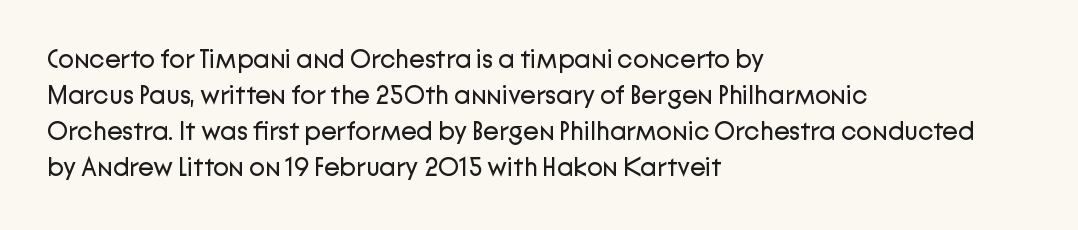
Q: Is the text bold? A: No.
Q: Is the text italic (slanted)? A: No, it is upright.
Q: Is the text underlined? A: No.
Q: How is the paragraph aligned? A: Left-aligned.
Q: Is the spacing between letters normal or unusually wide? A: Normal.
Q: Is the spacing between lines tight, normal or loose? A: Normal.
